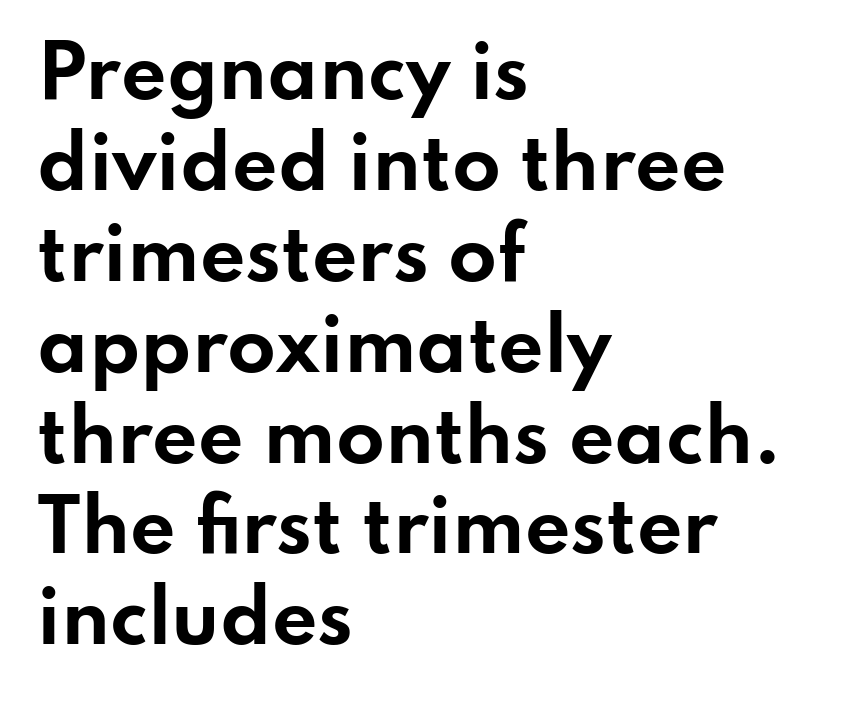
The image shows 71 px bold, wide sans-serif type, upright; set left-aligned, normal line spacing (1.28x), normal letter spacing, not underlined; low stroke contrast and a small x-height.
